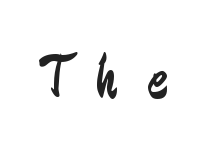
Lines of text with bare space underneath. The letterforms stand isolated, each surrounded by extra space. Stroke mass is kept to a normal reading level or below. The passage shown is typed in a proportional face where columns would drift. The characters display no serif detailing; their extremities are plain.
